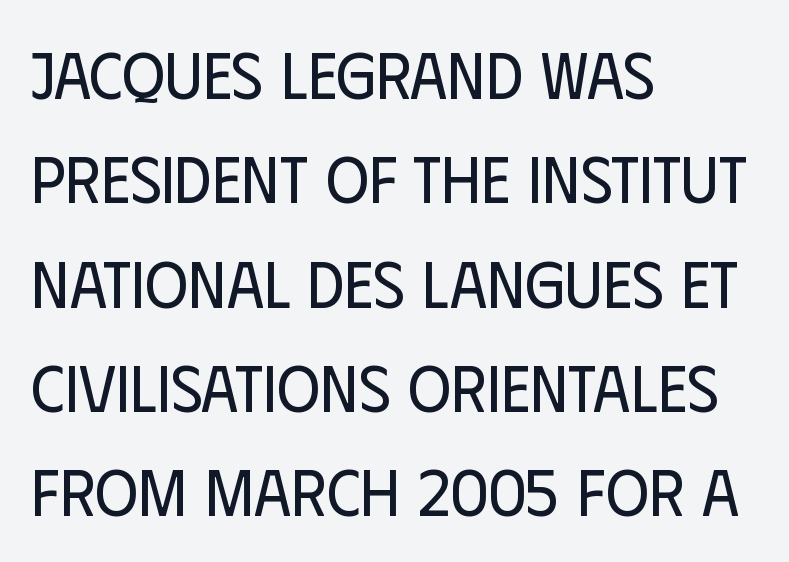
This is not heavy type; no bold has been used. Each new line begins a customary step beneath the previous one. The letters advance in unequal steps, a hallmark of proportional type. Honestly, the letter spacing is just normal — you wouldn't notice it.
